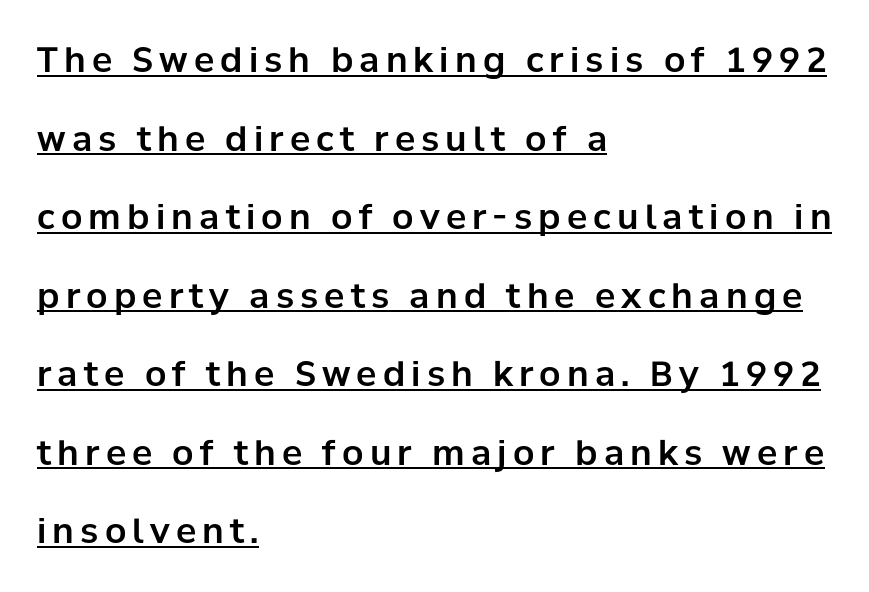
{"serif": "no", "italic": "no", "width": "normal", "stroke_contrast": "low", "x_height": "medium", "monospaced": "no", "underline": "yes", "align": "left", "line_spacing": "loose", "line_spacing_ratio": 2.31, "glyph_px": 34}
